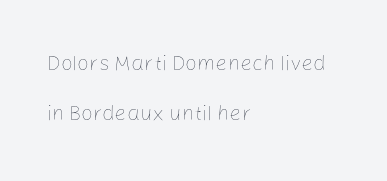
{"italic": "no", "bold": "no", "underline": "no", "align": "left", "line_spacing": "loose", "line_spacing_ratio": 2.39, "letter_spacing": "normal", "letter_spacing_em": 0.0, "glyph_px": 21}
